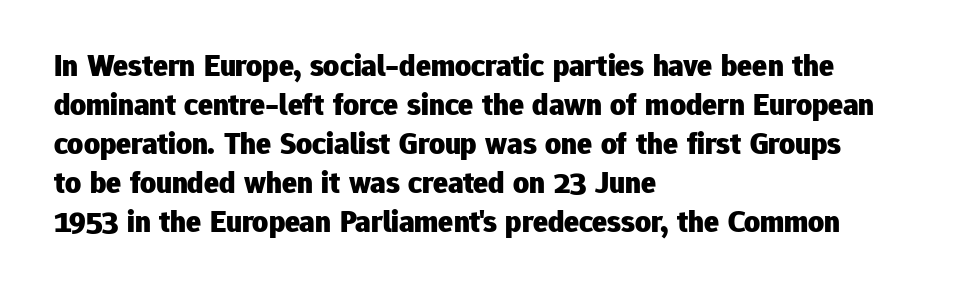
{"serif": "no", "italic": "no", "bold": "yes", "weight": "heavy", "width": "normal", "stroke_contrast": "low", "x_height": "medium", "monospaced": "no", "underline": "no", "align": "left", "line_spacing": "normal", "line_spacing_ratio": 1.26, "letter_spacing": "normal", "letter_spacing_em": 0.0, "glyph_px": 31}
